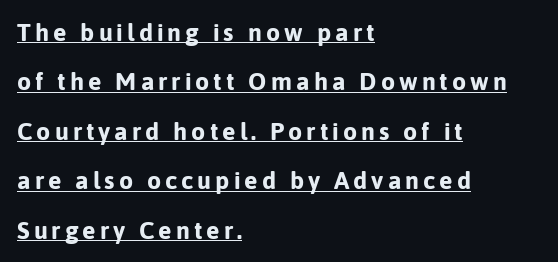
In terms of leading, this rendering errs on the spacious side. The rendering anchors every line to the left-hand side. On the weight axis this lands at bold, roughly 700. The axis of the letterforms is exactly vertical. Honestly, the underline is the first thing you notice here.
